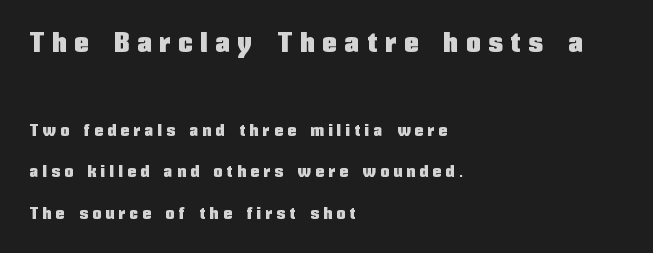
{"serif": "no", "italic": "no", "width": "condensed", "stroke_contrast": "low", "x_height": "medium", "monospaced": "no", "underline": "no", "align": "left", "line_spacing": "loose", "line_spacing_ratio": 2.44, "letter_spacing": "wide", "letter_spacing_em": 0.28, "larger_block": "first", "size_ratio": 1.71, "glyph_px": 29}
